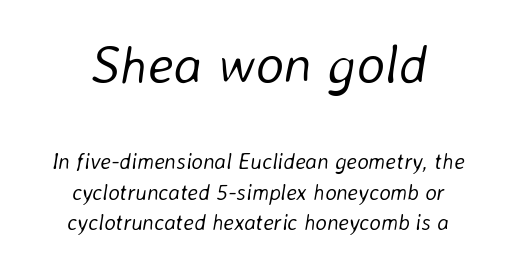
The image shows 54 px light type, italic (leaning right); set centered, normal line spacing (1.39x), normal letter spacing, not underlined; the first (top) block is 2.45x larger; low stroke contrast and a medium x-height.
